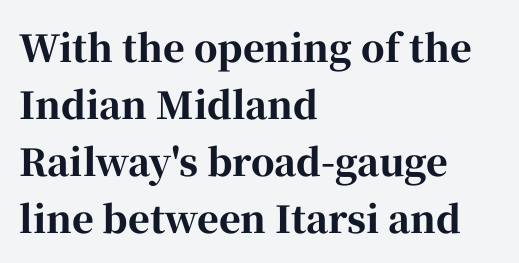
The image shows 37 px bold serif type, upright; set left-aligned, normal line spacing (1.54x), normal letter spacing, not underlined; high stroke contrast and a medium x-height.
